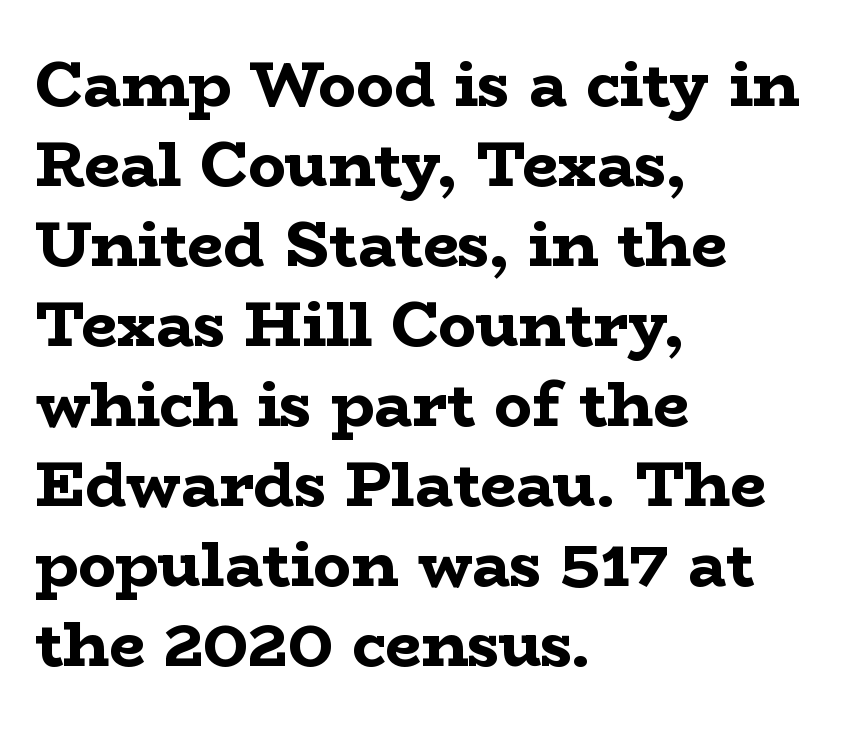
Q: Is the text bold? A: Yes.
Q: Is the text italic (slanted)? A: No, it is upright.
Q: Is the typeface a serif or a sans-serif typeface? A: Serif.
Q: Is the text underlined? A: No.
Q: How is the paragraph aligned? A: Left-aligned.
Q: Is the spacing between letters normal or unusually wide? A: Normal.
Q: Is the spacing between lines tight, normal or loose? A: Normal.
Q: Width (condensed, normal, or wide)? A: Wide.
Q: Stroke contrast? A: Low.
Q: x-height? A: Medium.
Q: Monospaced? A: No.
